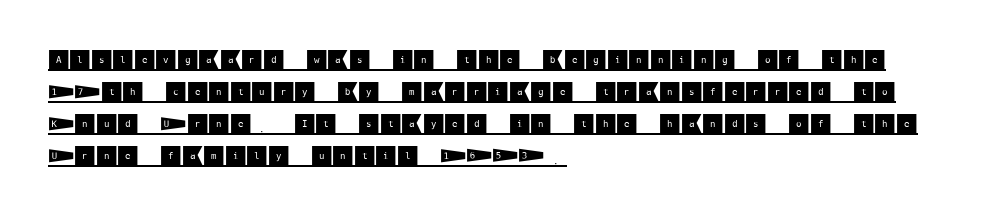
{"italic": "no", "underline": "yes", "align": "left", "line_spacing": "normal", "line_spacing_ratio": 1.45, "letter_spacing": "normal", "letter_spacing_em": 0.0, "glyph_px": 22}
